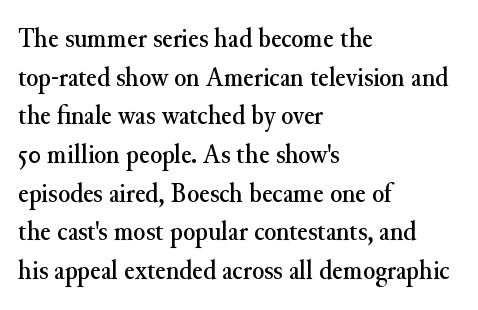
{"serif": "yes", "italic": "no", "width": "normal", "stroke_contrast": "medium", "x_height": "small", "monospaced": "no", "underline": "no", "align": "left", "line_spacing": "normal", "line_spacing_ratio": 1.38, "letter_spacing": "normal", "letter_spacing_em": 0.0, "glyph_px": 28}
